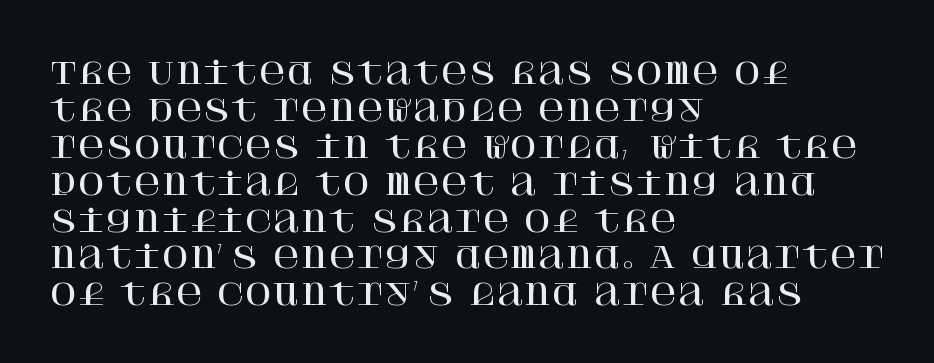
Q: Is the text italic (slanted)? A: No, it is upright.
Q: Is the typeface a serif or a sans-serif typeface? A: Serif.
Q: Is the text underlined? A: No.
Q: How is the paragraph aligned? A: Left-aligned.
Q: Is the spacing between letters normal or unusually wide? A: Normal.
Q: Width (condensed, normal, or wide)? A: Normal.
Q: Stroke contrast? A: High.
Q: x-height? A: Large.
